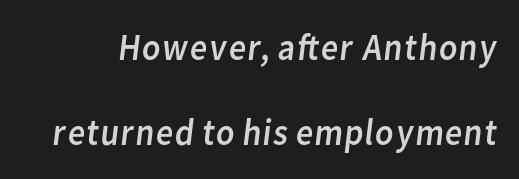
A clean baseline with only descenders dipping below it. Spacing verdict: proportional, widths tailored to each character. No extra ink here — the face is not bold. Here the glyphs are tracked normally, forming tight word shapes. The font family rendered here belongs to the sans-serif group.
